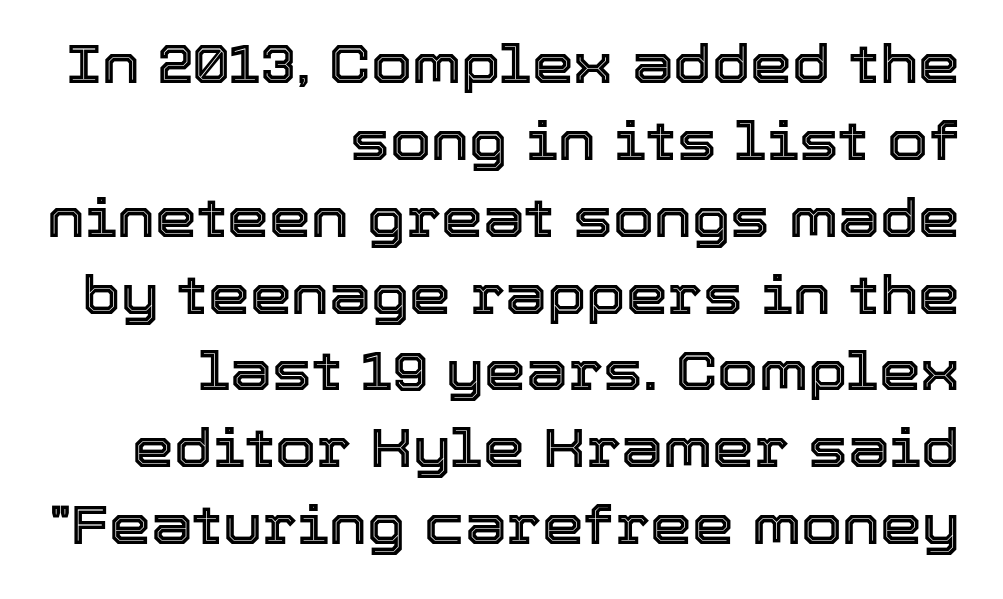
Q: Is the text italic (slanted)? A: No, it is upright.
Q: Is the text underlined? A: No.
Q: How is the paragraph aligned? A: Right-aligned.
Q: Is the spacing between letters normal or unusually wide? A: Normal.
Q: Is the spacing between lines tight, normal or loose? A: Normal.
Q: Width (condensed, normal, or wide)? A: Normal.
Q: x-height? A: Medium.
Q: Monospaced? A: No.
